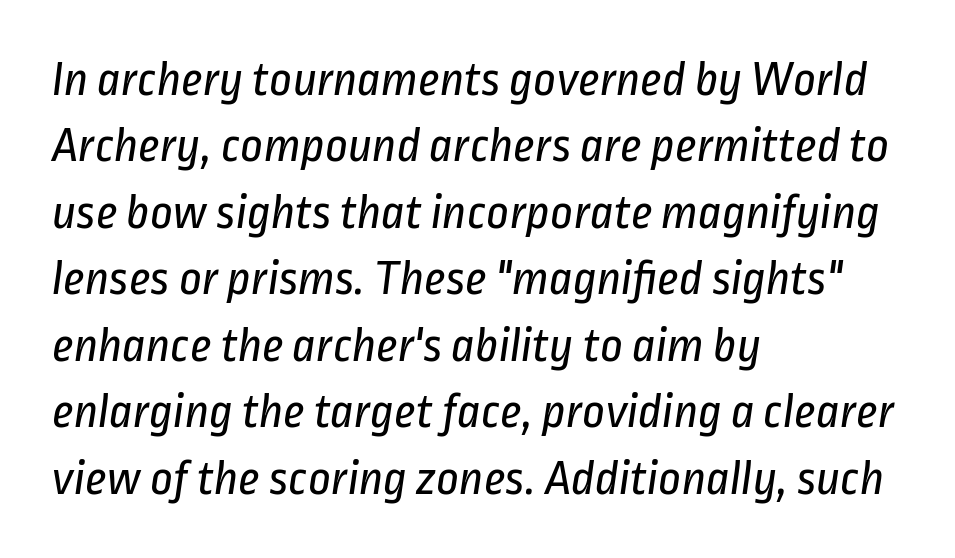
Counters stay open thanks to moderate or lighter strokes. Character widths vary here, with narrow letters taking less room than wide ones. Examine the stroke ends and you'll find no serifs. Evenly set lines give the paragraph a standard silhouette.
